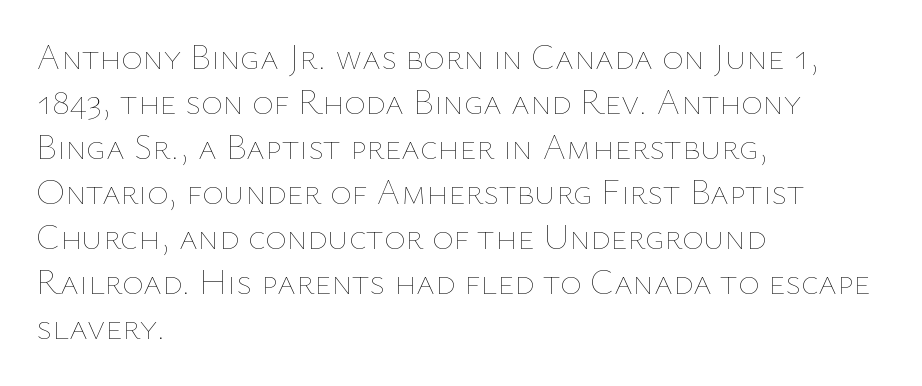
The image shows 36 px thin type, upright; set left-aligned, normal line spacing (1.25x), normal letter spacing, not underlined; low stroke contrast and a medium x-height.
